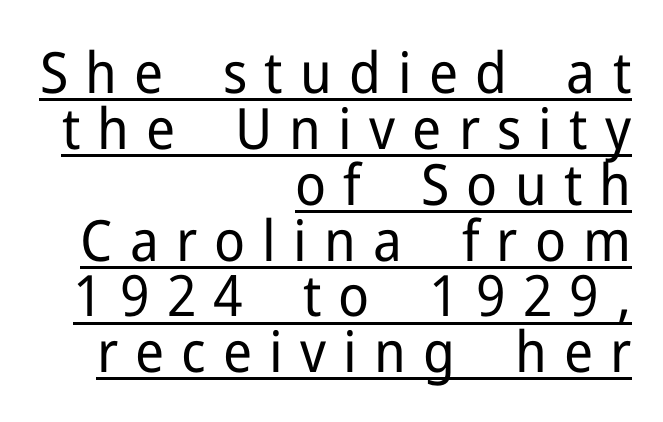
{"serif": "no", "italic": "no", "bold": "no", "weight": "regular", "width": "normal", "stroke_contrast": "low", "x_height": "medium", "monospaced": "no", "underline": "yes", "align": "right", "line_spacing": "tight", "line_spacing_ratio": 0.98, "letter_spacing": "wide", "letter_spacing_em": 0.3, "glyph_px": 57}
